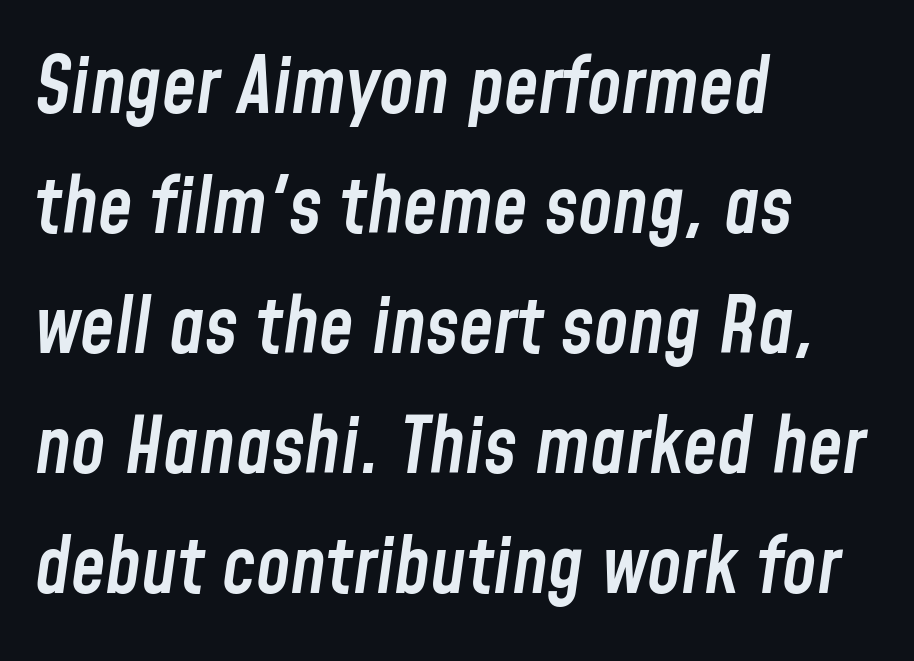
{"italic": "yes", "lean": "right", "slant_degrees": 8, "bold": "semi", "weight": "semibold", "width": "condensed", "stroke_contrast": "low", "x_height": "medium", "monospaced": "no", "underline": "no", "align": "left", "line_spacing": "normal", "line_spacing_ratio": 1.54, "letter_spacing": "normal", "letter_spacing_em": 0.0, "glyph_px": 78}
